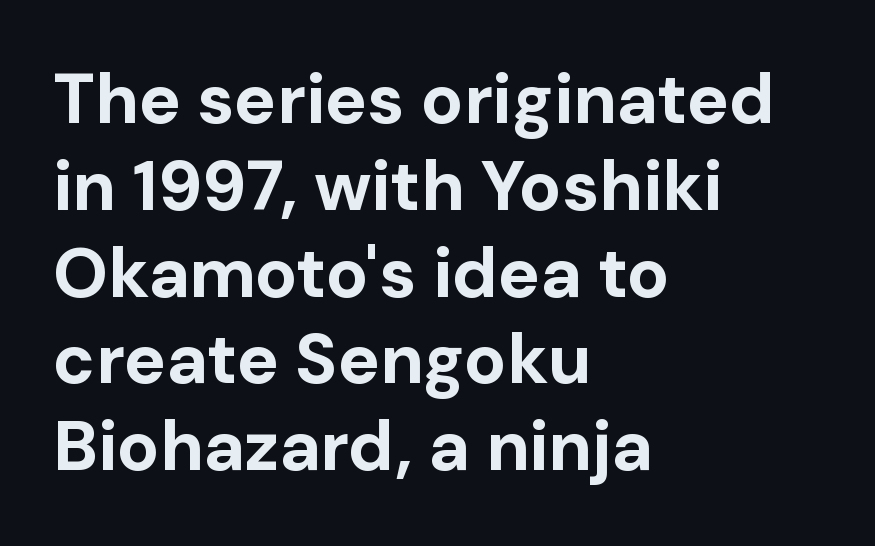
{"serif": "no", "italic": "no", "bold": "yes", "weight": "bold", "width": "normal", "stroke_contrast": "low", "x_height": "medium", "monospaced": "no", "underline": "no", "align": "left", "line_spacing_ratio": 1.24, "letter_spacing": "normal", "letter_spacing_em": 0.0, "glyph_px": 70}
